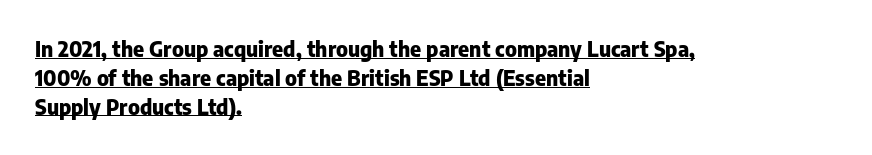
Does the leading feel generous? No, just average. The face used here has the dense, thick strokes of a bold. The rendering keeps characters at their native spacing. Characters remain perfectly vertical along every line. The passage is arranged the way most books set body copy — flush left.
